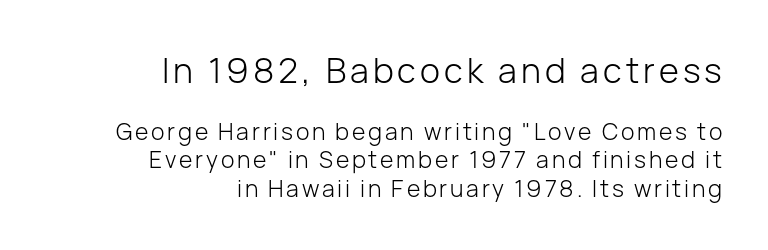
This rendering uses right alignment, leaving the left contour irregular. Letters rest on an invisible, unmarked baseline. Size hierarchy here favors the leading block over the trailing one. Looks like regular typesetting: each glyph gets only the width it needs. Letters have the restrained weight of plain body copy at most.
